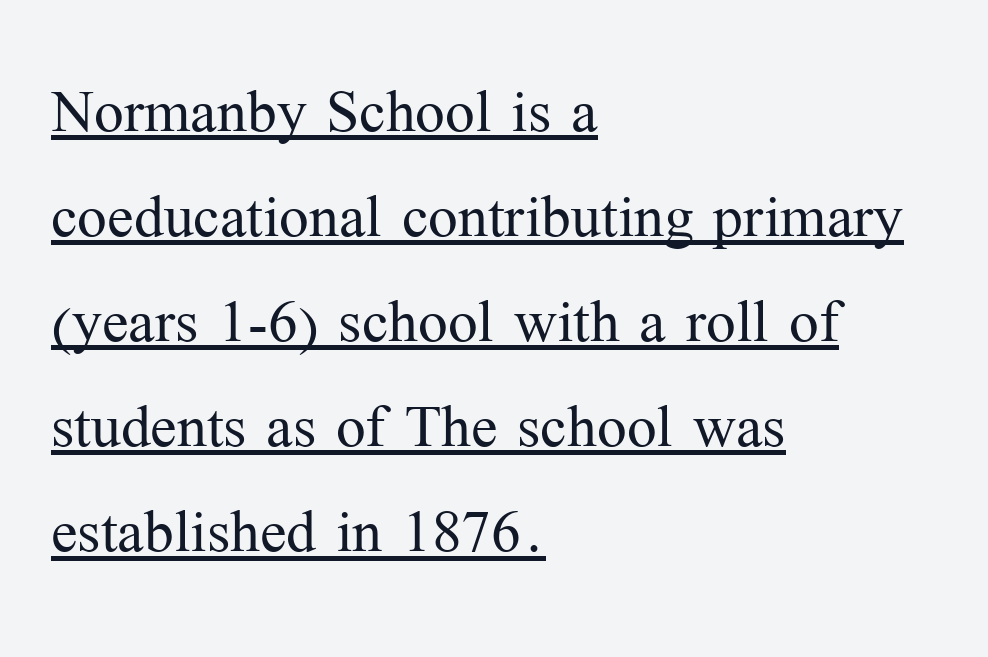
The image shows 79 px light serif type, upright; set left-aligned, normal line spacing (1.33x), normal letter spacing, underlined; medium stroke contrast and a medium x-height.
